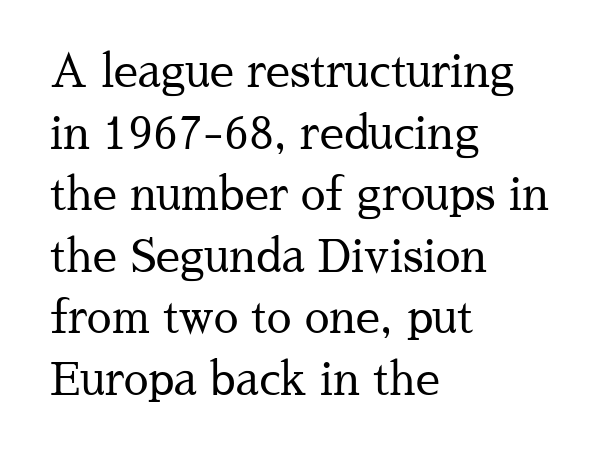
Q: Is the text bold? A: No.
Q: Is the text italic (slanted)? A: No, it is upright.
Q: Is the typeface a serif or a sans-serif typeface? A: Serif.
Q: Is the text underlined? A: No.
Q: How is the paragraph aligned? A: Left-aligned.
Q: Is the spacing between letters normal or unusually wide? A: Normal.
Q: Is the spacing between lines tight, normal or loose? A: Normal.
Q: Width (condensed, normal, or wide)? A: Normal.
Q: Stroke contrast? A: Medium.
Q: x-height? A: Medium.
Q: Monospaced? A: No.
